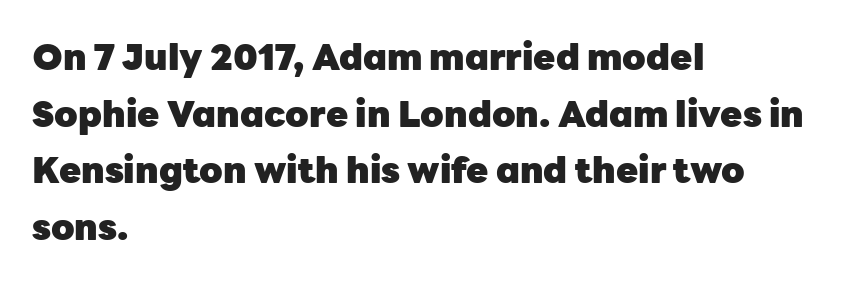
The image shows 36 px heavy sans-serif type, upright; set left-aligned, normal line spacing (1.57x), normal letter spacing, not underlined; low stroke contrast and a medium x-height.
